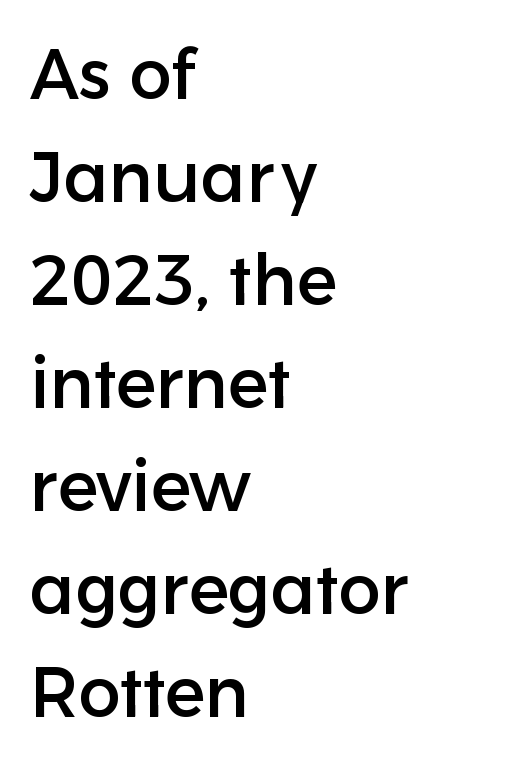
Q: Is the text italic (slanted)? A: No, it is upright.
Q: Is the typeface a serif or a sans-serif typeface? A: Sans-serif.
Q: Is the text underlined? A: No.
Q: How is the paragraph aligned? A: Left-aligned.
Q: Is the spacing between letters normal or unusually wide? A: Normal.
Q: Is the spacing between lines tight, normal or loose? A: Normal.
Q: Width (condensed, normal, or wide)? A: Normal.
Q: Stroke contrast? A: Low.
Q: x-height? A: Medium.
Q: Monospaced? A: No.
